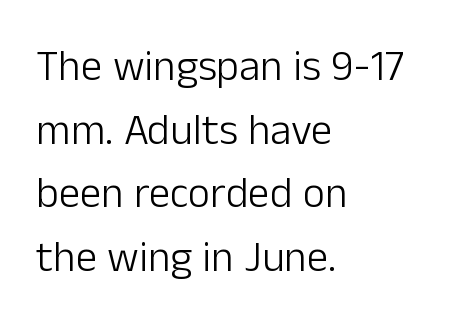
The image shows 43 px light sans-serif type, upright; set left-aligned, normal line spacing (1.48x), normal letter spacing, not underlined; low stroke contrast and a medium x-height.
